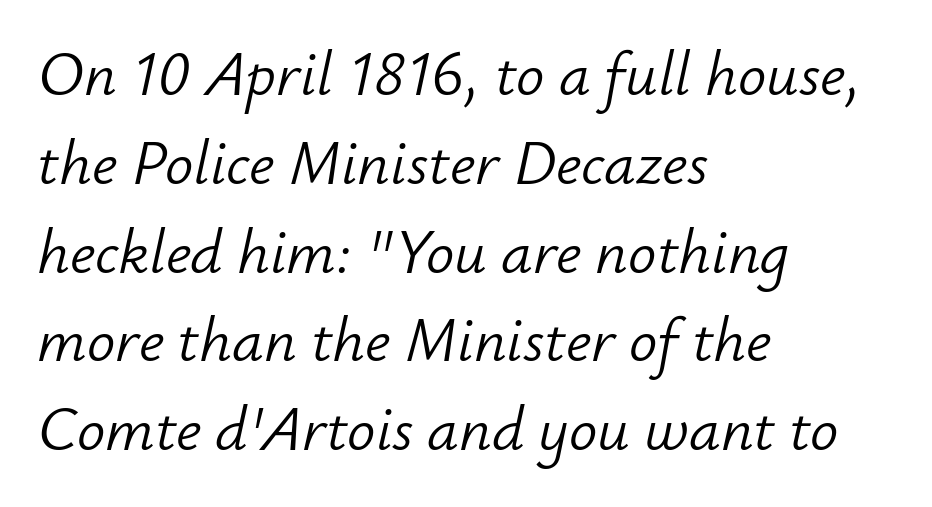
Q: Is the text bold? A: No.
Q: Is the text italic (slanted)? A: Yes, it leans right by about 12 degrees.
Q: Is the text underlined? A: No.
Q: How is the paragraph aligned? A: Left-aligned.
Q: Is the spacing between letters normal or unusually wide? A: Normal.
Q: Is the spacing between lines tight, normal or loose? A: Normal.
Q: Width (condensed, normal, or wide)? A: Normal.
Q: Stroke contrast? A: Low.
Q: x-height? A: Small.
Q: Monospaced? A: No.
